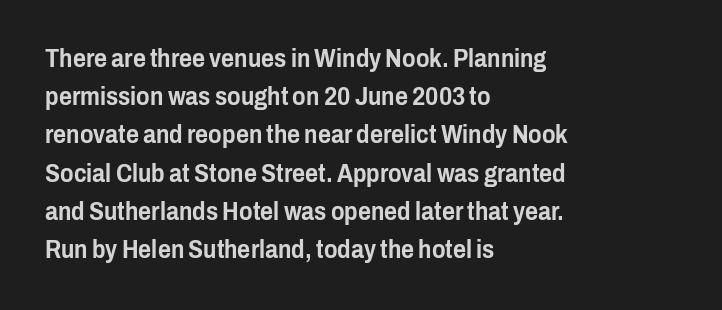
{"italic": "no", "underline": "no", "align": "left", "line_spacing": "normal", "line_spacing_ratio": 1.53, "letter_spacing": "normal", "letter_spacing_em": 0.0, "glyph_px": 25}
